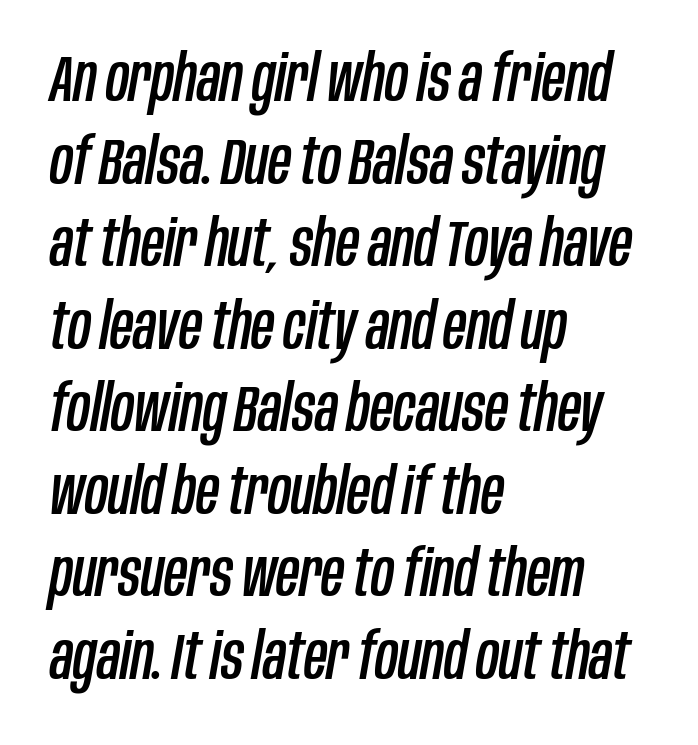
{"italic": "yes", "lean": "right", "slant_degrees": 10, "width": "condensed", "stroke_contrast": "low", "x_height": "large", "monospaced": "no", "underline": "no", "align": "left", "line_spacing": "normal", "line_spacing_ratio": 1.29, "letter_spacing": "normal", "letter_spacing_em": 0.0, "glyph_px": 64}
